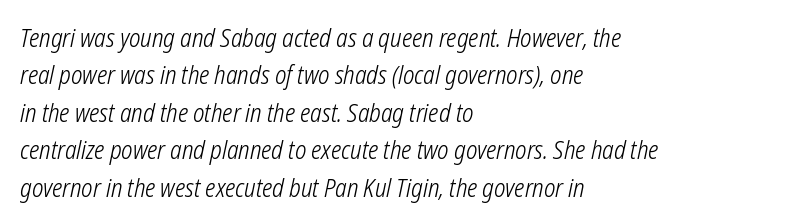
Posture: slanted. Underline: absent. This block has exactly the height ordinary leading produces. How are the letters spaced? Ordinarily, with no added tracking. The ragged edge is on the right, which tells us the setting is flush left. Counters stay open thanks to moderate or lighter strokes.
